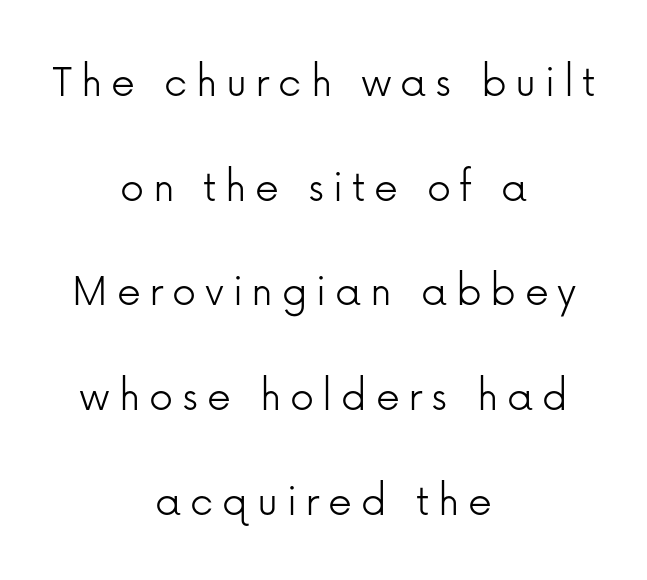
A typesetter would call this proportional, since set widths differ per character. The font is comparable to plain body text, perhaps lighter. Any mark beneath the type? The region is blank. These lines are centered, leaving both edges ragged. Notice the wide empty band between every row — that's loose leading. Typographically, this falls in the sans-serif category.
